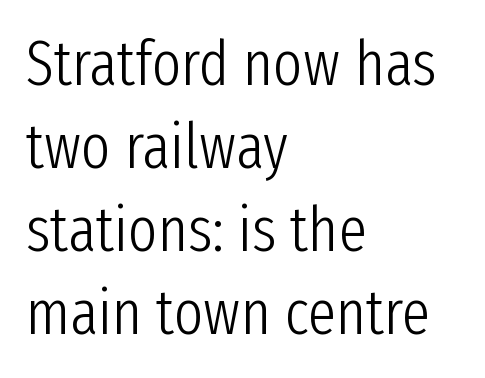
The image shows 63 px light, condensed sans-serif type, upright; set left-aligned, normal line spacing (1.32x), normal letter spacing, not underlined; low stroke contrast and a medium x-height.
